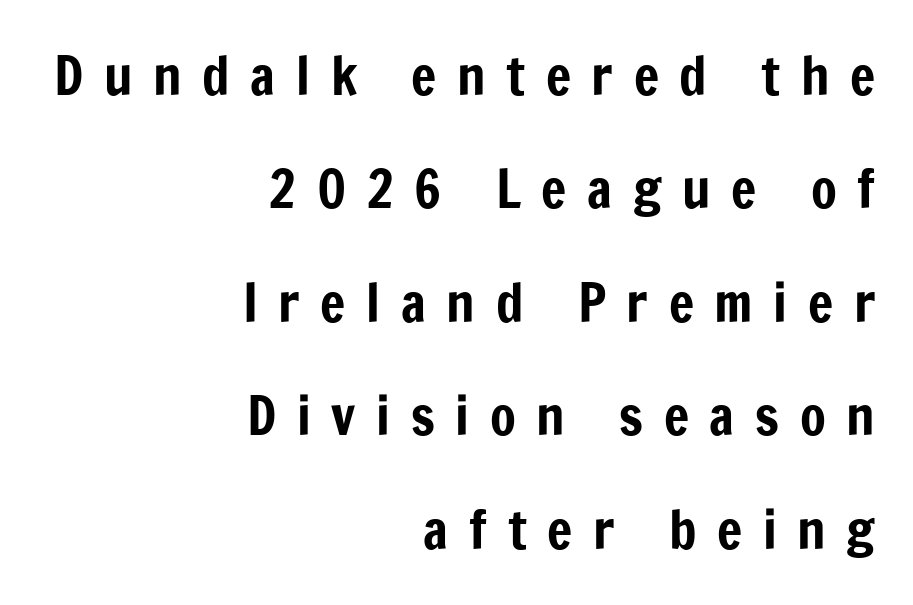
The glyphs in this specimen are sans serif. Just letters on the line, the space beneath them empty. Each letter keeps its own natural width here, so spacing adapts to shape. It's the straight-up-and-down kind of type. The vertical gap from one line to the next is large. Here the glyphs are tracked loosely, breaking word shapes into spaced letters.
